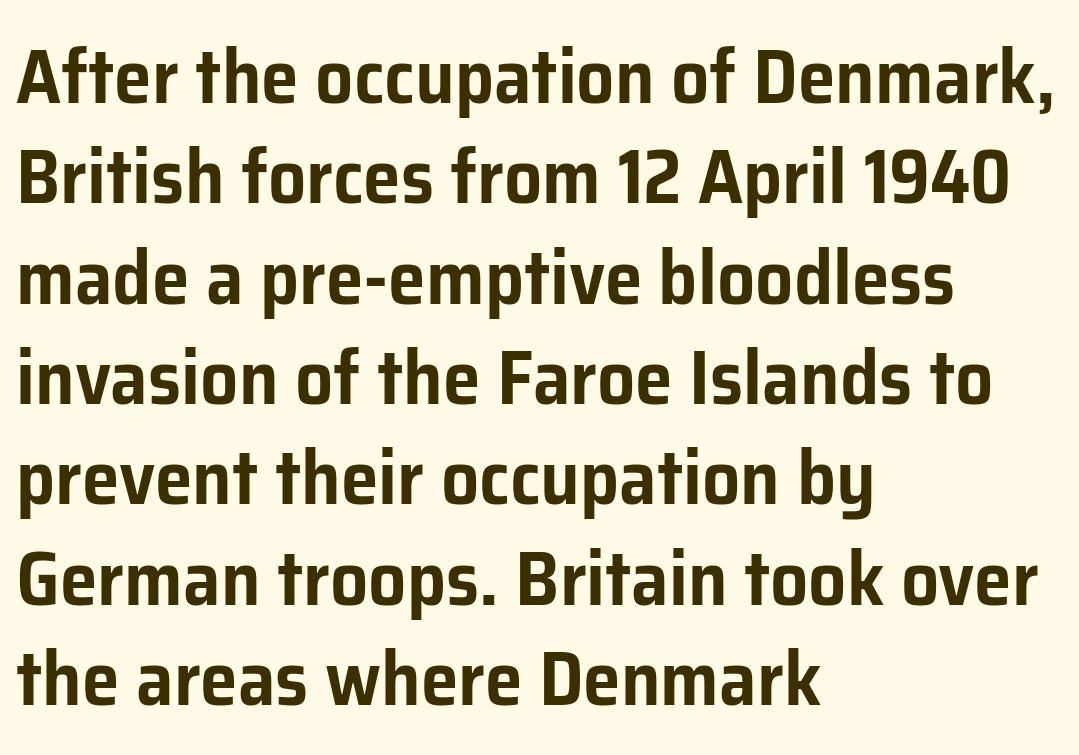
{"serif": "no", "italic": "no", "width": "normal", "stroke_contrast": "low", "x_height": "medium", "monospaced": "no", "underline": "no", "align": "left", "line_spacing": "normal", "line_spacing_ratio": 1.32, "letter_spacing": "normal", "letter_spacing_em": 0.0, "glyph_px": 76}
